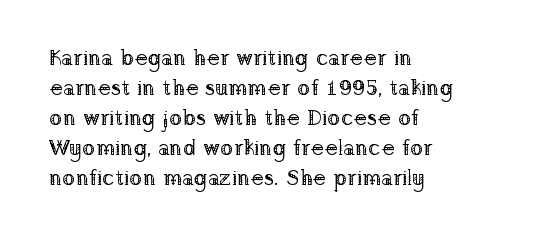
Q: Is the text bold? A: No.
Q: Is the text italic (slanted)? A: No, it is upright.
Q: Is the text underlined? A: No.
Q: How is the paragraph aligned? A: Left-aligned.
Q: Is the spacing between letters normal or unusually wide? A: Normal.
Q: Is the spacing between lines tight, normal or loose? A: Normal.
